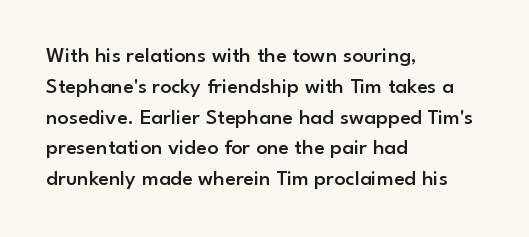
A typesetter would call this zero additional tracking. Decoration check: the copy has no underline. Set as a demibold, roughly 600 on the weight scale. The rendering uses a moderate line-height, typical for paragraphs.
